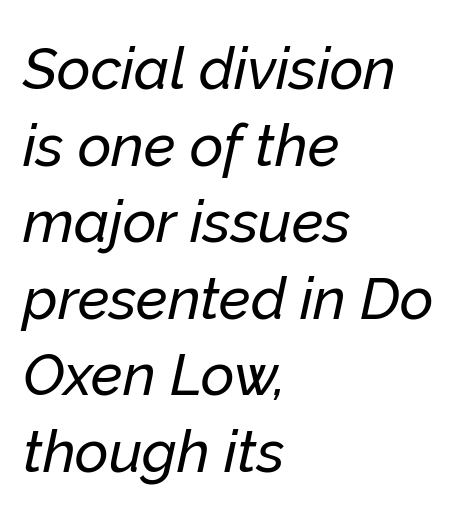
The image shows 58 px text type, italic (leaning right); set left-aligned, normal line spacing (1.32x), normal letter spacing, not underlined; low stroke contrast and a medium x-height.
